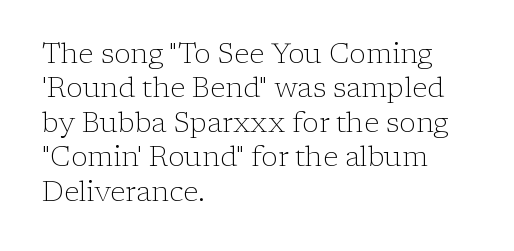
The image shows 28 px light serif type, upright; set left-aligned, line spacing 1.23x, normal letter spacing, not underlined; low stroke contrast and a medium x-height.
